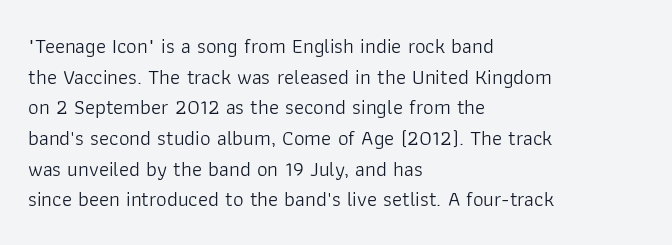
The image shows 21 px text type, upright; set left-aligned, normal line spacing (1.46x), normal letter spacing, not underlined.
